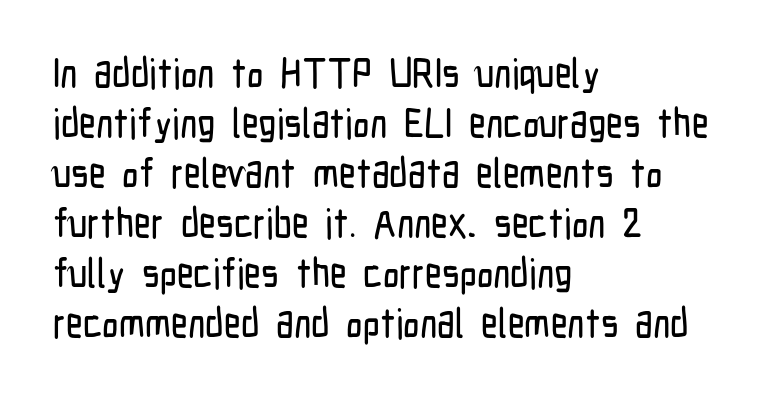
Q: Is the text italic (slanted)? A: No, it is upright.
Q: Is the typeface a serif or a sans-serif typeface? A: Sans-serif.
Q: Is the text underlined? A: No.
Q: How is the paragraph aligned? A: Left-aligned.
Q: Is the spacing between letters normal or unusually wide? A: Normal.
Q: Width (condensed, normal, or wide)? A: Condensed.
Q: Stroke contrast? A: Low.
Q: x-height? A: Medium.
Q: Monospaced? A: No.
